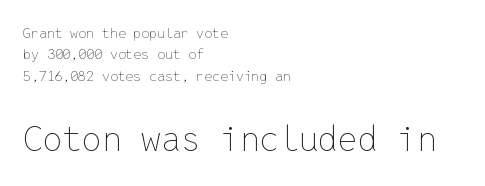
Q: Is the text bold? A: No.
Q: Is the text italic (slanted)? A: No, it is upright.
Q: Is the text underlined? A: No.
Q: How is the paragraph aligned? A: Left-aligned.
Q: Is the spacing between letters normal or unusually wide? A: Normal.
Q: Is the spacing between lines tight, normal or loose? A: Normal.
Q: Which block of text is set in a larger size, the first (top) or the second (bottom)? A: The second (bottom) one.
Q: Width (condensed, normal, or wide)? A: Normal.
Q: Stroke contrast? A: Low.
Q: x-height? A: Medium.
Q: Monospaced? A: Yes.
